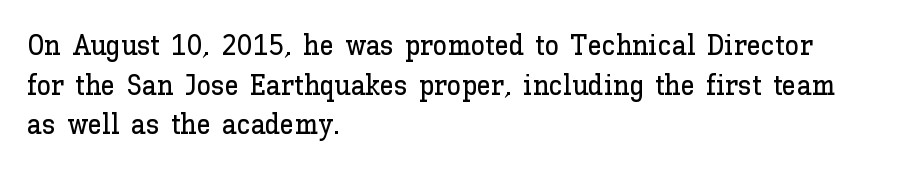
Caption: standard tracking, unaltered. These lines stack with their left ends in a neat column. It's the straight-up-and-down kind of type. The passage shown is not underscored anywhere.
